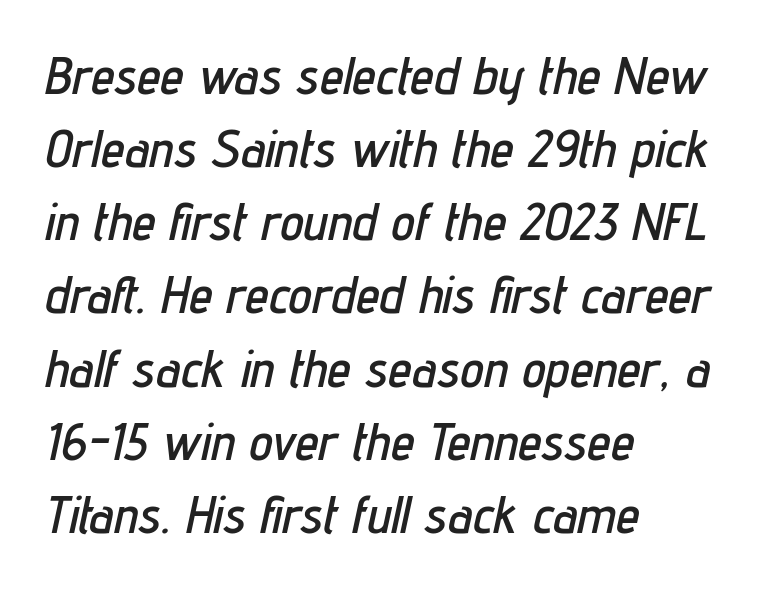
Casual observation: everything's shoved over to the left. Yep, that's italic — everything's leaning. This sample keeps an unexceptional amount of space between lines. Each row of text sits above clean, open space.
